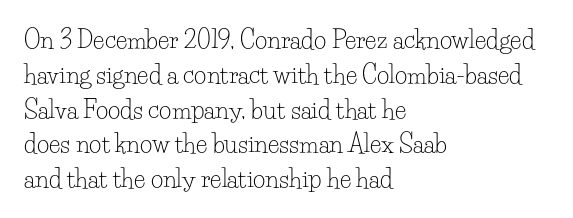
Summary of weight: not heavy and not bold. The passage shown stacks its lines at a standard gap. Upright lettering throughout. Tracking value appears to be zero — textbook default spacing.
